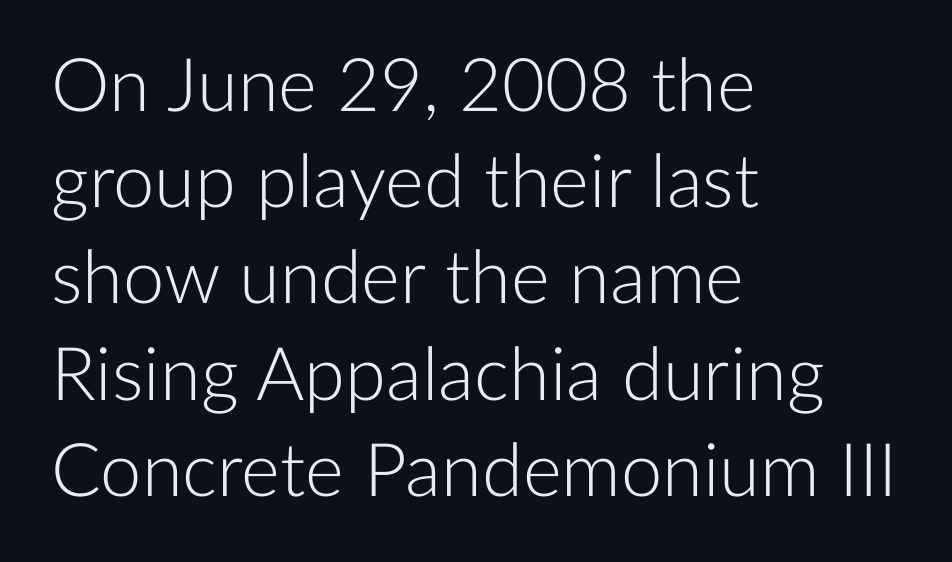
The image shows 74 px light sans-serif type, upright; set left-aligned, normal line spacing (1.3x), normal letter spacing, not underlined; low stroke contrast and a medium x-height.
